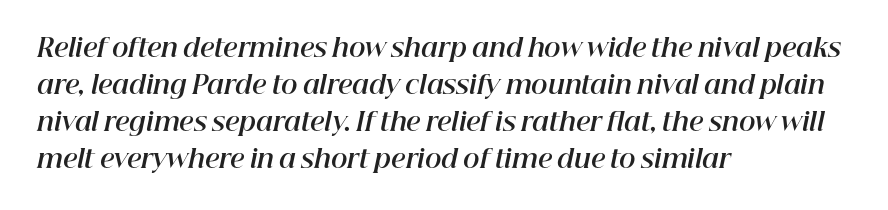
{"italic": "yes", "lean": "right", "slant_degrees": 12, "bold": "yes", "underline": "no", "align": "left", "line_spacing": "normal", "line_spacing_ratio": 1.48, "letter_spacing": "normal", "letter_spacing_em": 0.0, "glyph_px": 25}
